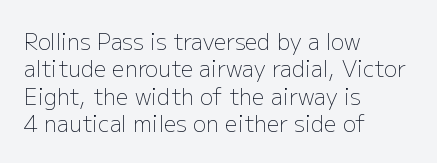
Q: Is the text bold? A: No.
Q: Is the text italic (slanted)? A: No, it is upright.
Q: Is the text underlined? A: No.
Q: How is the paragraph aligned? A: Left-aligned.
Q: Is the spacing between letters normal or unusually wide? A: Normal.
